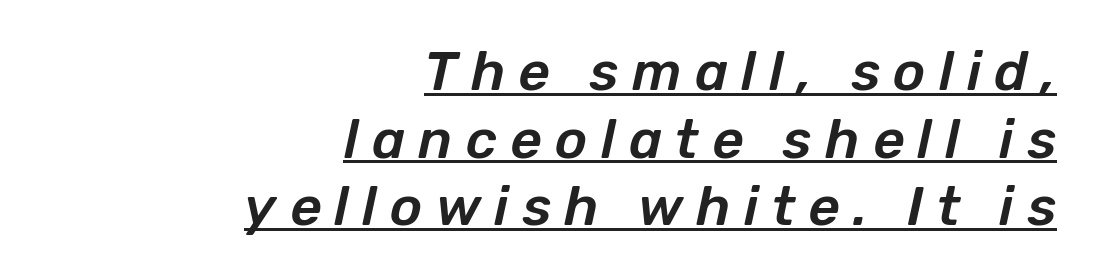
The image shows 55 px text type, italic (leaning right); set right-aligned, line spacing 1.23x, unusually wide letter spacing (+0.24 em), underlined; low stroke contrast and a medium x-height.
